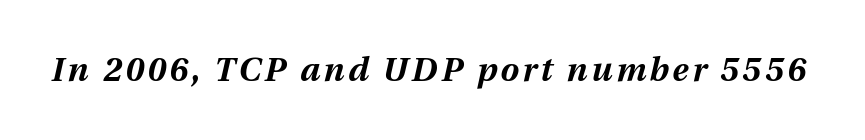
{"italic": "yes", "lean": "right", "slant_degrees": 12, "bold": "yes", "weight": "bold", "width": "normal", "stroke_contrast": "medium", "x_height": "medium", "monospaced": "no", "underline": "no", "glyph_px": 33}
